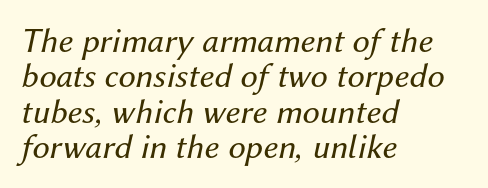
Q: Is the text bold? A: No.
Q: Is the text italic (slanted)? A: Yes, it leans right by about 12 degrees.
Q: Is the text underlined? A: No.
Q: How is the paragraph aligned? A: Left-aligned.
Q: Is the spacing between letters normal or unusually wide? A: Normal.
Q: Is the spacing between lines tight, normal or loose? A: Tight.
Q: Width (condensed, normal, or wide)? A: Normal.
Q: Stroke contrast? A: Medium.
Q: x-height? A: Medium.
Q: Monospaced? A: No.
